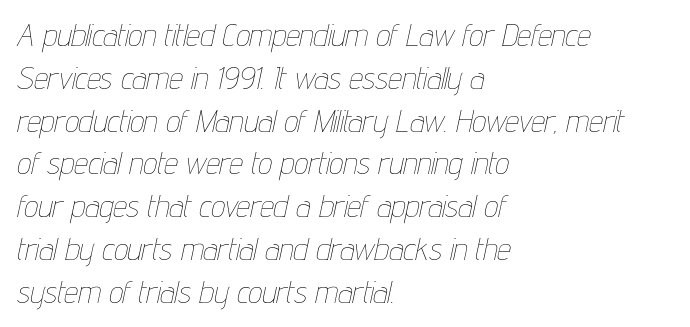
This rendering features lettering with no underline. No extra ink here — the face is not bold. Looking at the ascenders, they clearly lean. Glyph-to-glyph distance matches everyday printed text. Spacing verdict: proportional, widths tailored to each character. Is there much room between lines? A standard amount, neither cramped nor airy.
